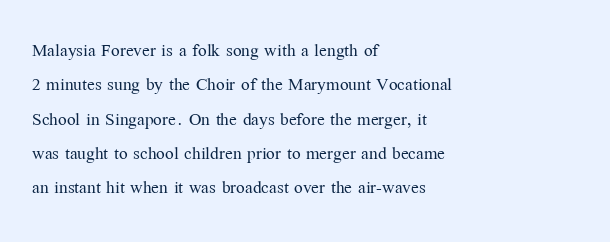
The vertical gap from one line to the next is medium. These lines were composed using upright roman letters. Horizontal alignment here is leftward, the default for most running prose. The gaps between neighbouring characters are ordinary and unremarkable. Weight: regular or lighter.
